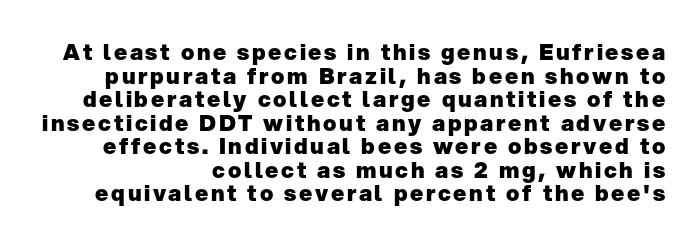
The image shows 22 px bold type, upright; set tight line spacing (1.07x), not underlined.
